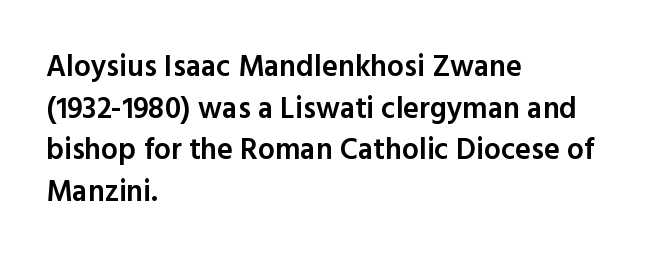
The image shows 30 px semibold sans-serif type, upright; set left-aligned, normal line spacing (1.39x), normal letter spacing, not underlined; a medium x-height.
